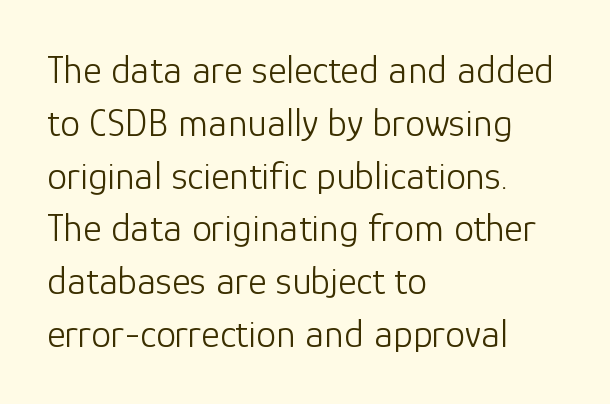
Q: Is the text bold? A: No.
Q: Is the text italic (slanted)? A: No, it is upright.
Q: Is the typeface a serif or a sans-serif typeface? A: Sans-serif.
Q: Is the text underlined? A: No.
Q: How is the paragraph aligned? A: Left-aligned.
Q: Is the spacing between letters normal or unusually wide? A: Normal.
Q: Is the spacing between lines tight, normal or loose? A: Normal.
Q: Width (condensed, normal, or wide)? A: Normal.
Q: Stroke contrast? A: Low.
Q: x-height? A: Medium.
Q: Monospaced? A: No.
